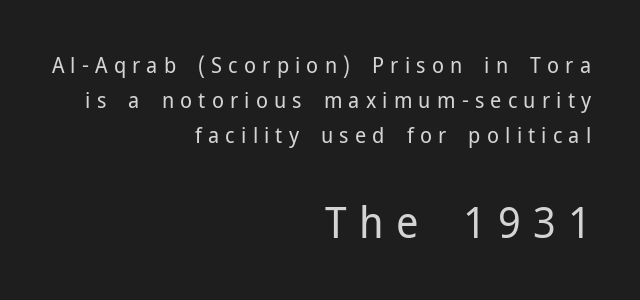
{"serif": "no", "italic": "no", "bold": "no", "weight": "regular", "width": "normal", "stroke_contrast": "low", "x_height": "medium", "monospaced": "no", "underline": "no", "align": "right", "line_spacing": "normal", "line_spacing_ratio": 1.6, "letter_spacing": "wide", "letter_spacing_em": 0.28, "larger_block": "second", "size_ratio": 2.0, "glyph_px": 44}
